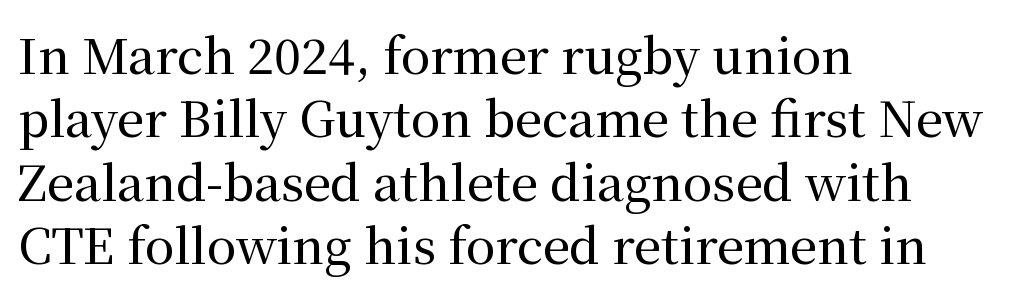
The image shows 48 px serif type, upright; set left-aligned, normal line spacing (1.32x), normal letter spacing, not underlined; medium stroke contrast and a medium x-height.
